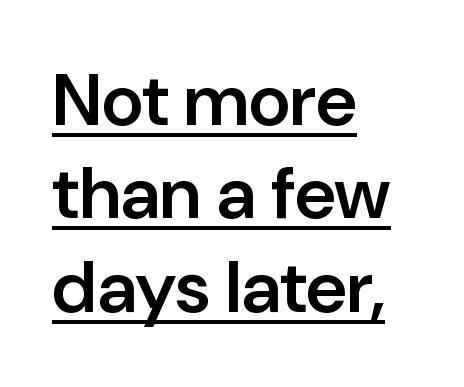
The image shows 73 px semibold sans-serif type, upright; set left-aligned, normal line spacing (1.28x), normal letter spacing, underlined; low stroke contrast and a medium x-height.
